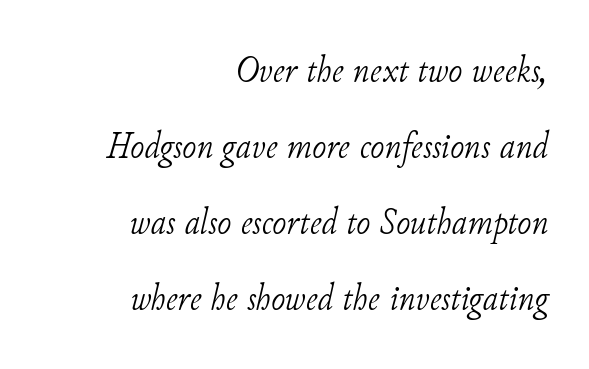
The image shows 38 px light serif type, italic (leaning right); set right-aligned, loose line spacing (2.0x), normal letter spacing, not underlined; low stroke contrast and a small x-height.
